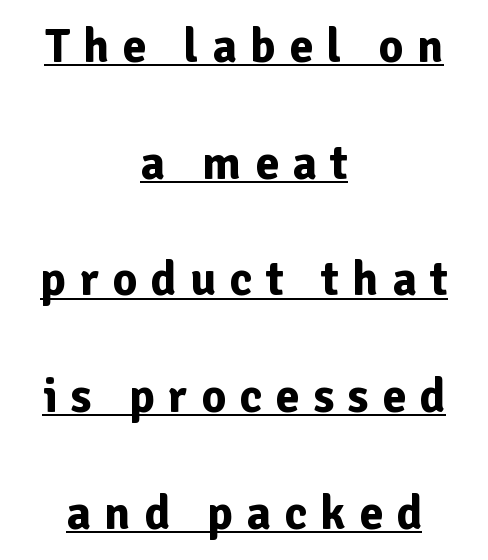
Q: Is the text bold? A: Yes.
Q: Is the text italic (slanted)? A: No, it is upright.
Q: Is the typeface a serif or a sans-serif typeface? A: Sans-serif.
Q: Is the text underlined? A: Yes.
Q: How is the paragraph aligned? A: Centered.
Q: Is the spacing between letters normal or unusually wide? A: Unusually wide.
Q: Is the spacing between lines tight, normal or loose? A: Loose.
Q: Width (condensed, normal, or wide)? A: Normal.
Q: Stroke contrast? A: Low.
Q: x-height? A: Medium.
Q: Monospaced? A: No.
